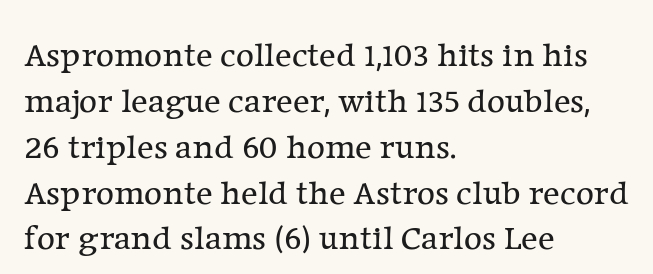
Q: Is the text bold? A: No.
Q: Is the text italic (slanted)? A: No, it is upright.
Q: Is the typeface a serif or a sans-serif typeface? A: Serif.
Q: Is the text underlined? A: No.
Q: How is the paragraph aligned? A: Left-aligned.
Q: Is the spacing between letters normal or unusually wide? A: Normal.
Q: Is the spacing between lines tight, normal or loose? A: Normal.
Q: Width (condensed, normal, or wide)? A: Normal.
Q: Stroke contrast? A: Low.
Q: x-height? A: Medium.
Q: Monospaced? A: No.
